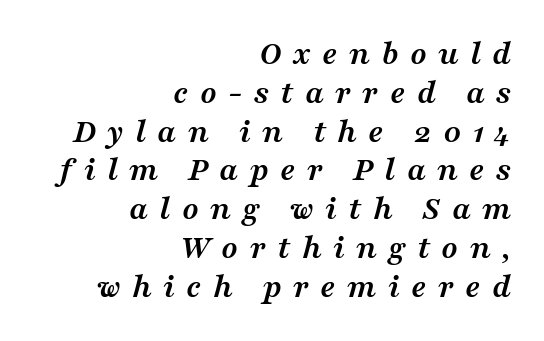
{"serif": "yes", "italic": "yes", "lean": "right", "slant_degrees": 16, "bold": "yes", "weight": "semibold", "width": "wide", "stroke_contrast": "medium", "x_height": "medium", "monospaced": "no", "underline": "no", "align": "right", "line_spacing": "tight", "line_spacing_ratio": 1.14, "letter_spacing": "wide", "letter_spacing_em": 0.33, "glyph_px": 34}
